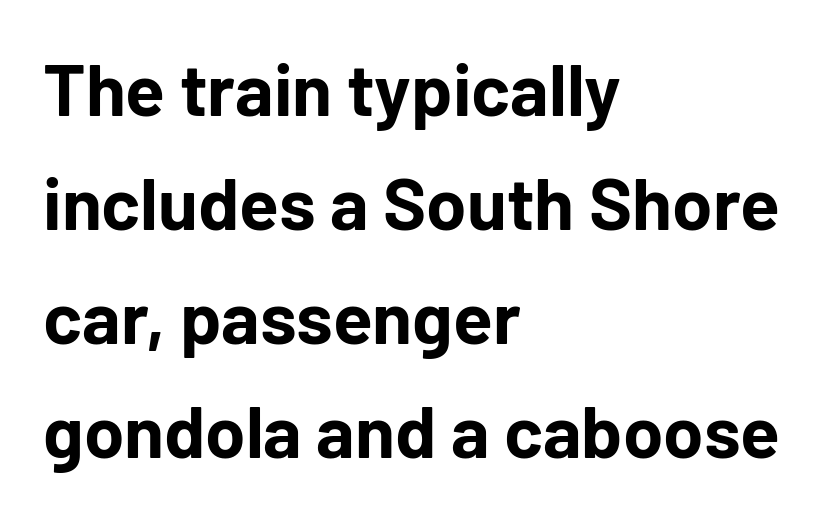
Q: Is the text bold? A: Yes.
Q: Is the text italic (slanted)? A: No, it is upright.
Q: Is the typeface a serif or a sans-serif typeface? A: Sans-serif.
Q: Is the text underlined? A: No.
Q: How is the paragraph aligned? A: Left-aligned.
Q: Is the spacing between letters normal or unusually wide? A: Normal.
Q: Is the spacing between lines tight, normal or loose? A: Normal.
Q: Width (condensed, normal, or wide)? A: Normal.
Q: Stroke contrast? A: Low.
Q: x-height? A: Medium.
Q: Monospaced? A: No.
